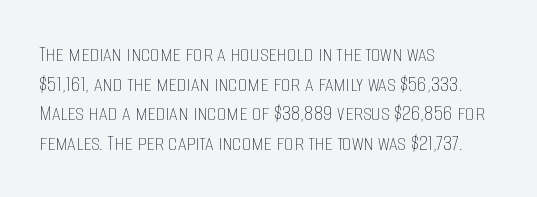
Q: Is the text bold? A: No.
Q: Is the text italic (slanted)? A: No, it is upright.
Q: Is the text underlined? A: No.
Q: How is the paragraph aligned? A: Left-aligned.
Q: Is the spacing between letters normal or unusually wide? A: Normal.
